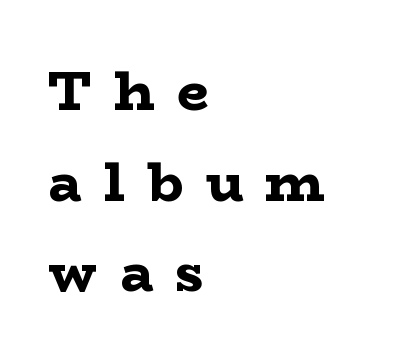
{"serif": "yes", "italic": "no", "bold": "yes", "weight": "bold", "width": "wide", "stroke_contrast": "low", "x_height": "medium", "monospaced": "no", "underline": "no", "align": "left", "line_spacing": "normal", "line_spacing_ratio": 1.65, "letter_spacing": "wide", "letter_spacing_em": 0.41, "glyph_px": 55}
